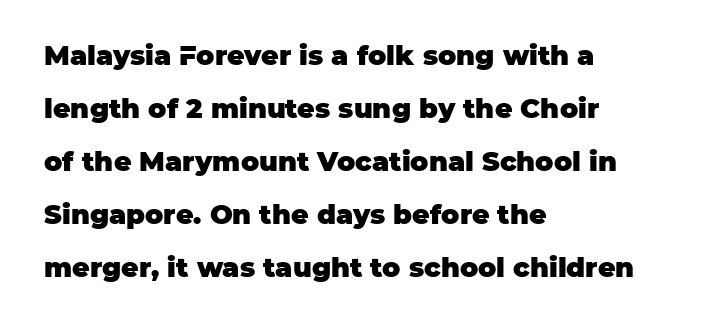
Q: Is the text bold? A: Yes.
Q: Is the text italic (slanted)? A: No, it is upright.
Q: Is the text underlined? A: No.
Q: How is the paragraph aligned? A: Left-aligned.
Q: Is the spacing between letters normal or unusually wide? A: Normal.
Q: Is the spacing between lines tight, normal or loose? A: Loose.
